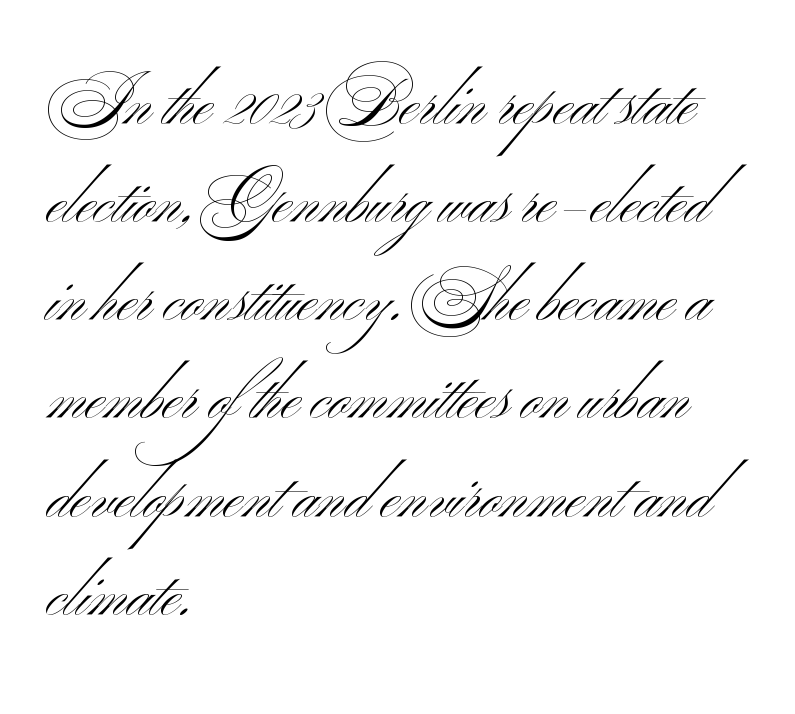
The image shows 65 px light, wide sans-serif type; set left-aligned, normal line spacing (1.51x), normal letter spacing, not underlined; medium stroke contrast and a small x-height.
